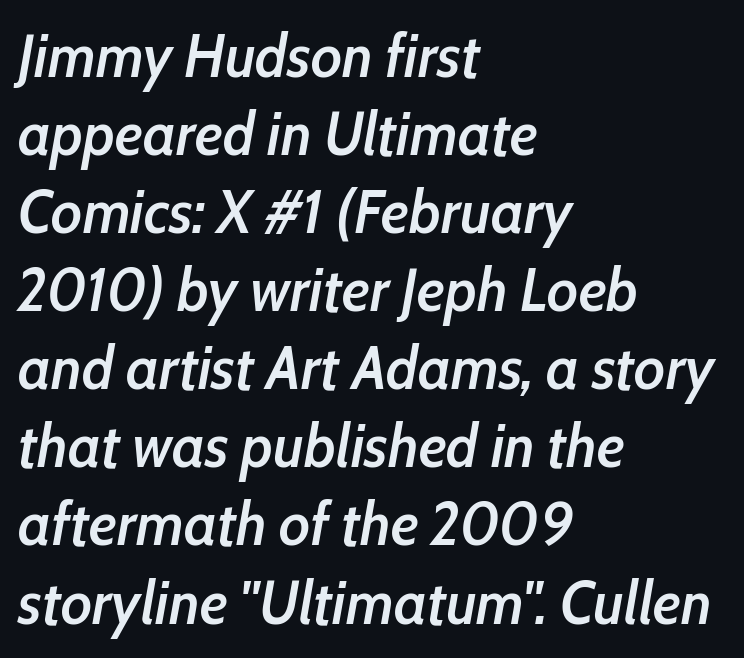
The image shows 61 px semibold, condensed type, italic (leaning right); set left-aligned, normal line spacing (1.28x), normal letter spacing, not underlined; low stroke contrast and a medium x-height.
